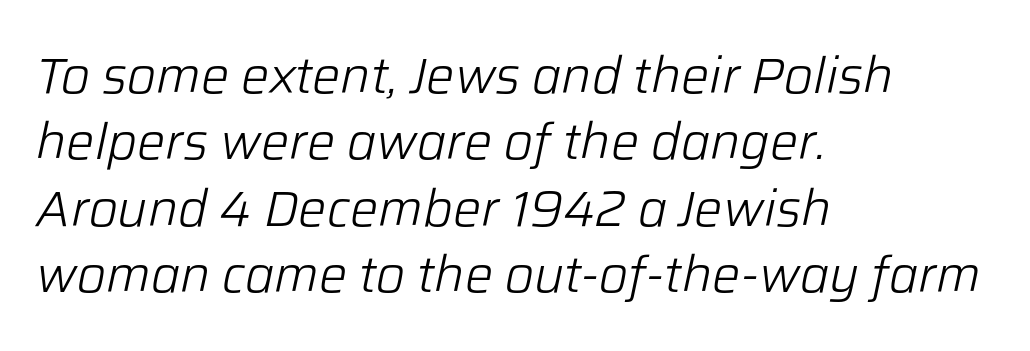
Q: Is the text bold? A: No.
Q: Is the text italic (slanted)? A: Yes, it leans right by about 12 degrees.
Q: Is the text underlined? A: No.
Q: How is the paragraph aligned? A: Left-aligned.
Q: Is the spacing between letters normal or unusually wide? A: Normal.
Q: Is the spacing between lines tight, normal or loose? A: Normal.
Q: Width (condensed, normal, or wide)? A: Normal.
Q: Stroke contrast? A: Low.
Q: x-height? A: Medium.
Q: Monospaced? A: No.
